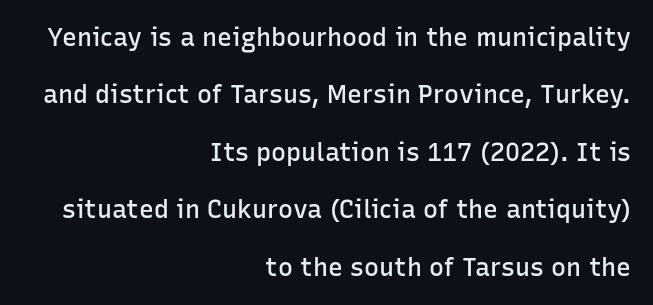
These lines stand farther apart than default settings would place them. Notice how the passage keeps a crisp vertical edge on the right only. The letters stand upright; this is a roman face. Bold? Not quite — semibold, heavier than regular but stopping short. Decoration check: the copy has no underline. This sample uses plain, unmodified letter spacing.
